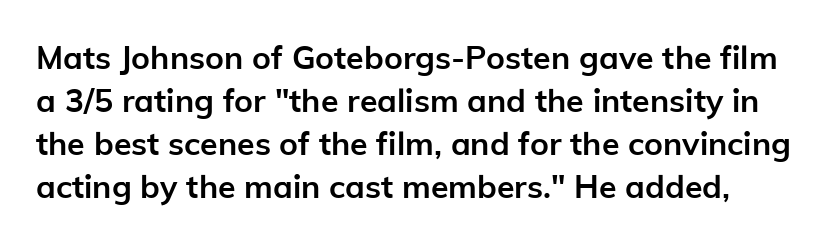
{"serif": "no", "italic": "no", "bold": "yes", "weight": "semibold", "width": "normal", "stroke_contrast": "low", "x_height": "medium", "monospaced": "no", "underline": "no", "line_spacing": "normal", "line_spacing_ratio": 1.34, "letter_spacing": "normal", "letter_spacing_em": 0.0, "glyph_px": 32}
